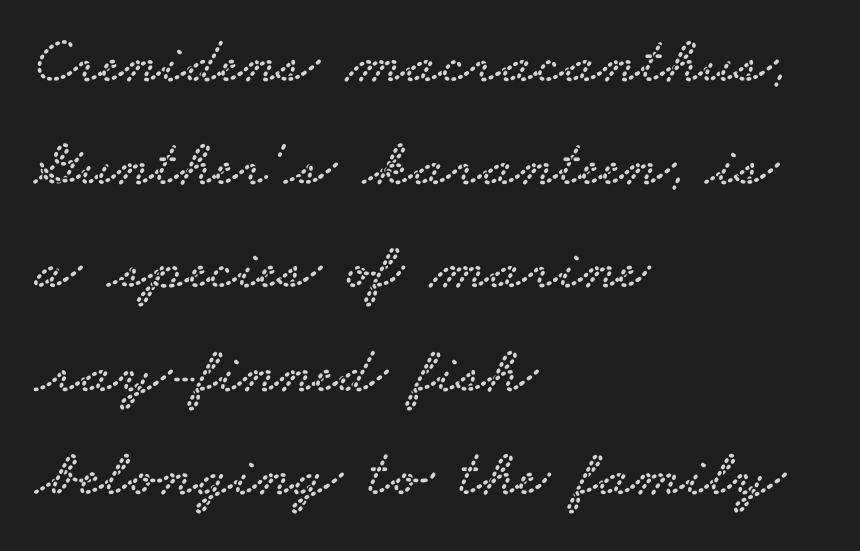
The image shows 67 px wide serif type; set left-aligned, normal line spacing (1.54x), normal letter spacing, not underlined; low stroke contrast and a small x-height.
